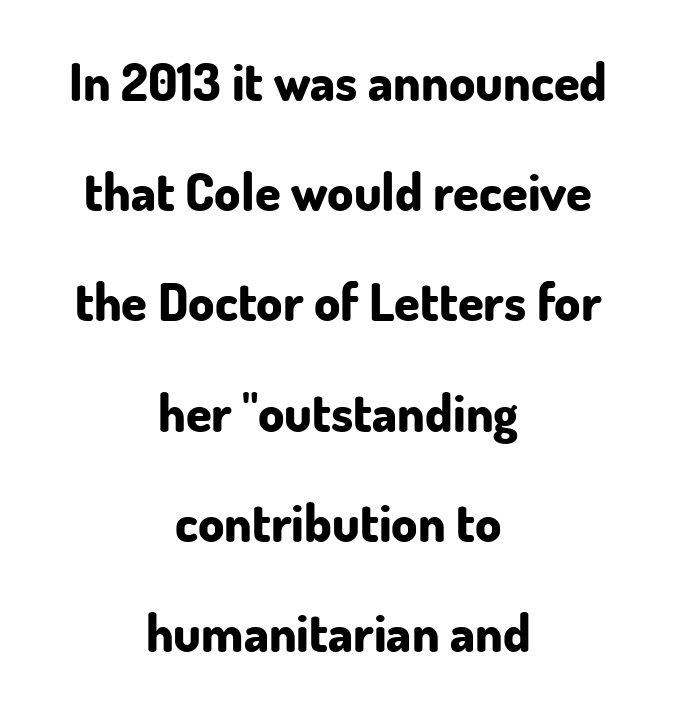
{"serif": "no", "italic": "no", "bold": "yes", "weight": "bold", "width": "normal", "stroke_contrast": "low", "x_height": "small", "monospaced": "no", "underline": "no", "align": "center", "line_spacing": "loose", "line_spacing_ratio": 2.12, "letter_spacing": "normal", "letter_spacing_em": 0.0, "glyph_px": 52}
